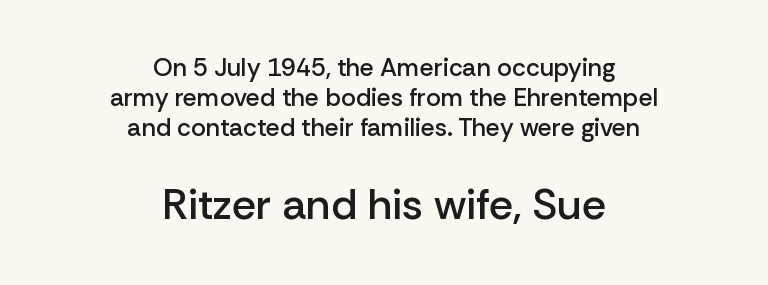
The image shows 43 px semibold sans-serif type, upright; set centered, line spacing 1.21x, normal letter spacing, not underlined; the second (bottom) block is 1.72x larger; low stroke contrast and a medium x-height.
